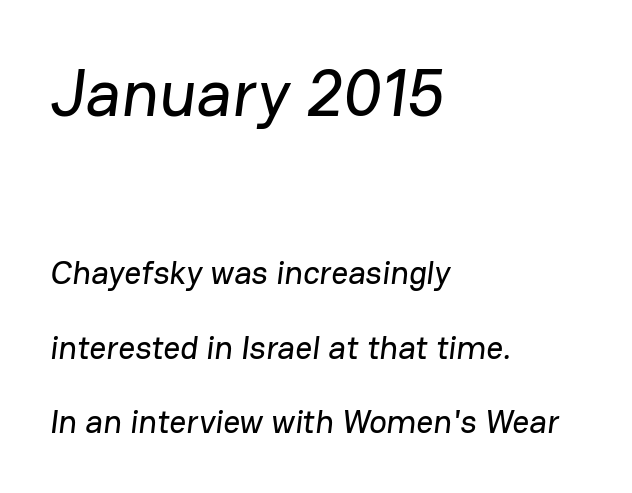
{"serif": "no", "width": "normal", "stroke_contrast": "low", "x_height": "medium", "monospaced": "no", "underline": "no", "align": "left", "line_spacing": "loose", "line_spacing_ratio": 2.25, "letter_spacing": "normal", "letter_spacing_em": 0.0, "larger_block": "first", "size_ratio": 2.0, "glyph_px": 66}
